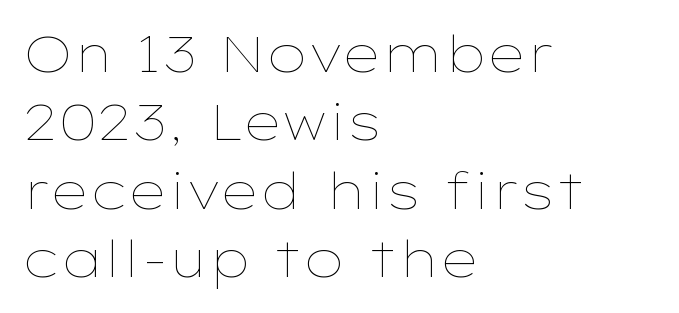
The image shows 50 px thin, wide type, upright; set left-aligned, normal line spacing (1.37x), normal letter spacing, not underlined; low stroke contrast and a medium x-height.
